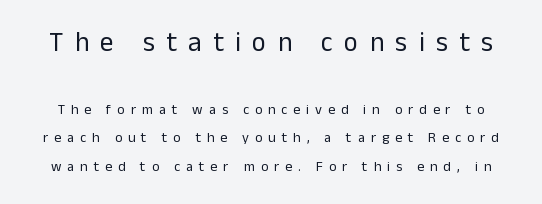
The image shows 27 px text type, upright; set loose line spacing (2.02x), unusually wide letter spacing (+0.42 em), not underlined; the first (top) block is 1.93x larger.
